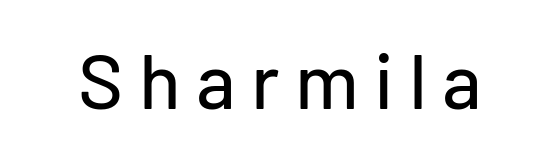
The image shows 77 px sans-serif type, upright; set unusually wide letter spacing (+0.2 em), not underlined; low stroke contrast and a medium x-height.
